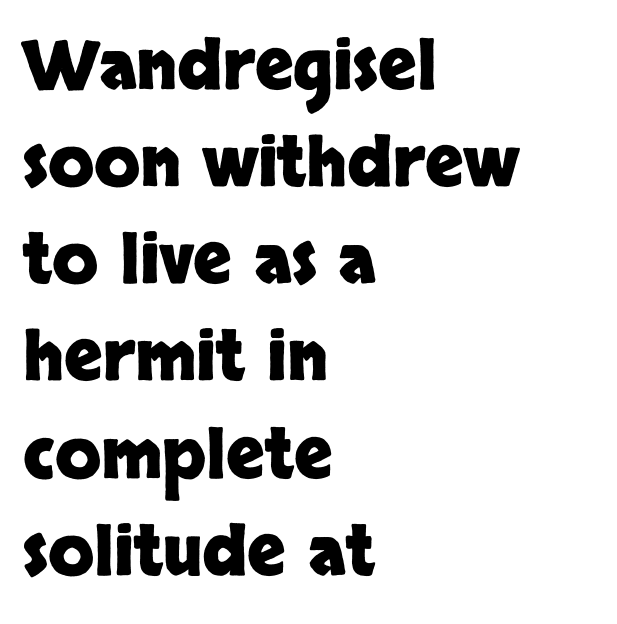
Tracking value appears to be zero — textbook default spacing. Do the characters align in a grid? No, the font is proportional. Heft: maximum for text — a bold. Descenders hang freely into open space. Is the block centered? No — it sits flush against the left margin. This sample uses a sans-serif face.
